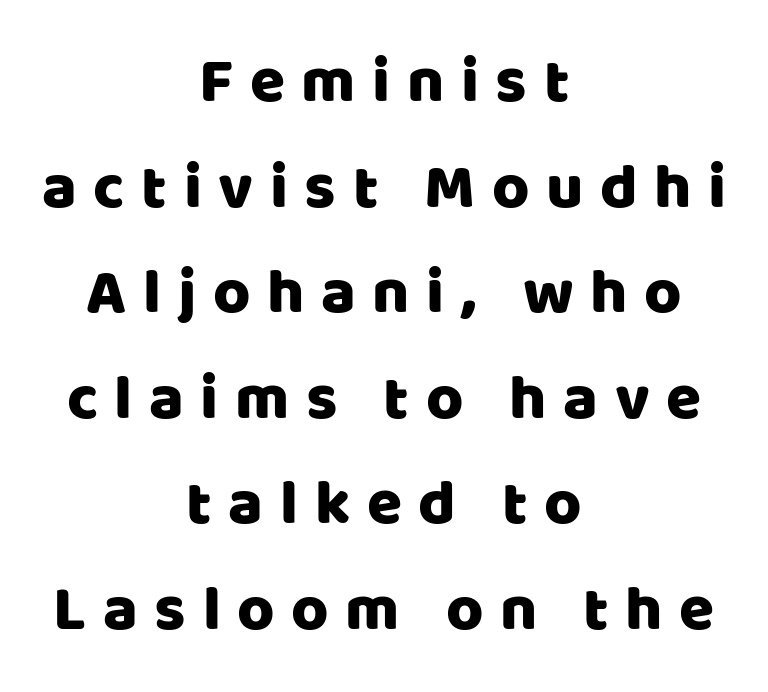
The image shows 64 px sans-serif type, upright; set centered, normal line spacing (1.65x), unusually wide letter spacing (+0.26 em), not underlined; low stroke contrast and a large x-height.
